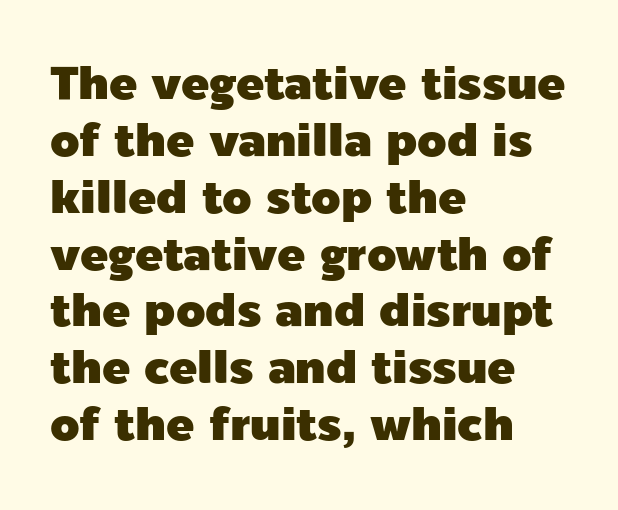
Q: Is the text italic (slanted)? A: No, it is upright.
Q: Is the typeface a serif or a sans-serif typeface? A: Sans-serif.
Q: Is the text underlined? A: No.
Q: How is the paragraph aligned? A: Left-aligned.
Q: Is the spacing between letters normal or unusually wide? A: Normal.
Q: Width (condensed, normal, or wide)? A: Normal.
Q: x-height? A: Medium.
Q: Monospaced? A: No.
